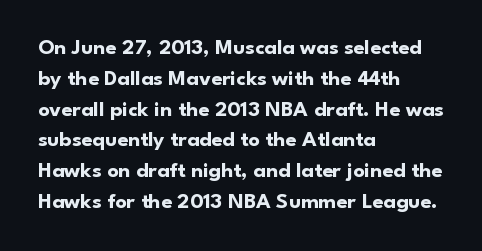
No italicization has been applied; the sample stays upright. The line-height multiplier appears to be the usual default. The face used here has the dense, thick strokes of a bold. Clear beneath every line of the passage. Each word holds together tightly as a unit, with standard inter-letter gaps. The typesetter chose a ragged-right arrangement here.
